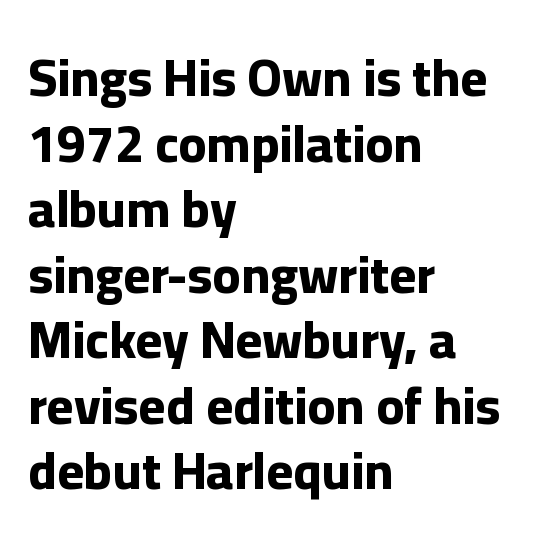
{"serif": "no", "italic": "no", "bold": "yes", "weight": "bold", "width": "normal", "stroke_contrast": "low", "x_height": "medium", "monospaced": "no", "underline": "no", "align": "left", "line_spacing": "normal", "line_spacing_ratio": 1.26, "letter_spacing": "normal", "letter_spacing_em": 0.0, "glyph_px": 52}
